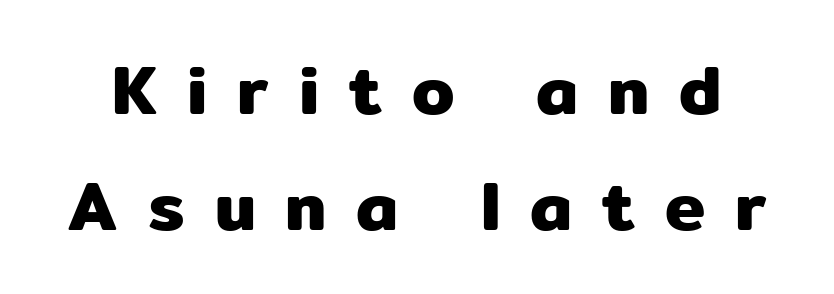
{"serif": "no", "italic": "no", "width": "normal", "stroke_contrast": "low", "x_height": "medium", "monospaced": "no", "underline": "no", "line_spacing": "normal", "line_spacing_ratio": 1.7, "letter_spacing": "wide", "letter_spacing_em": 0.44, "glyph_px": 68}
